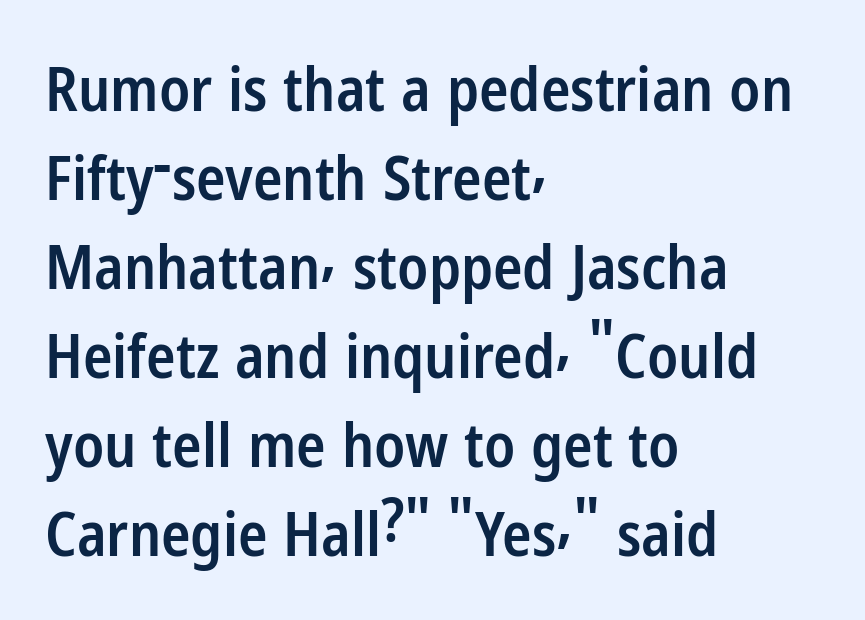
{"serif": "no", "italic": "no", "bold": "semi", "weight": "semibold", "width": "condensed", "stroke_contrast": "low", "x_height": "medium", "monospaced": "no", "underline": "no", "align": "left", "line_spacing": "normal", "line_spacing_ratio": 1.46, "letter_spacing": "normal", "letter_spacing_em": 0.0, "glyph_px": 61}
